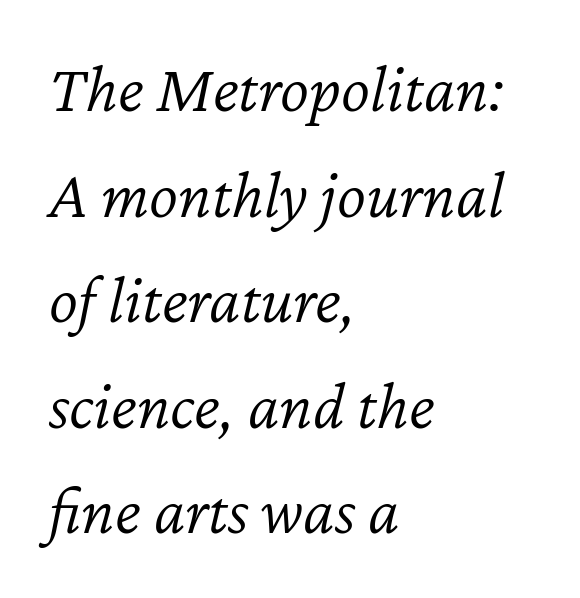
Type without underlining. A quiet, ordinary-to-light weight characterises the typeface. There is no visible air inserted between adjacent glyphs. All the whitespace from short lines collects on the right. The typography opts for an oblique posture over an upright one. One glance says typical: line gaps are just what's usual.
